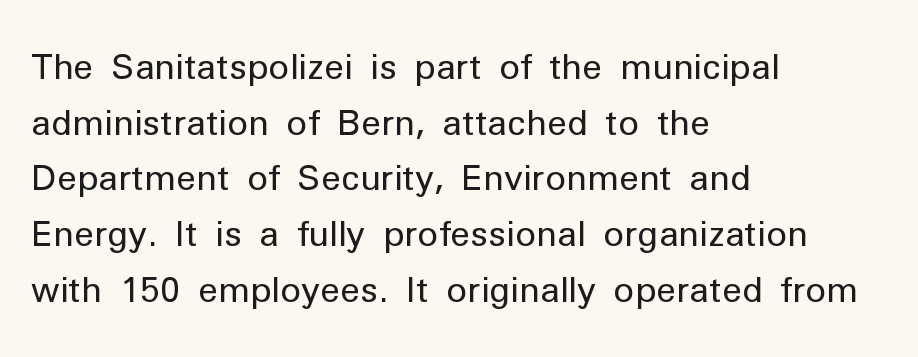
One-word summary of the alignment: left. Check under the words: just untouched page. The face used here is proportionally spaced, like ordinary book or web type. Stems here are at most as thick as an everyday book face.
